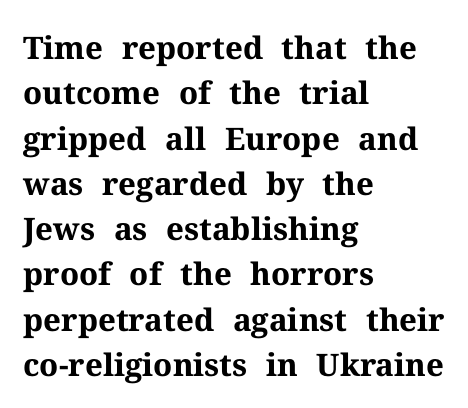
Q: Is the text bold? A: Yes.
Q: Is the text italic (slanted)? A: No, it is upright.
Q: Is the typeface a serif or a sans-serif typeface? A: Serif.
Q: Is the text underlined? A: No.
Q: How is the paragraph aligned? A: Left-aligned.
Q: Is the spacing between letters normal or unusually wide? A: Normal.
Q: Is the spacing between lines tight, normal or loose? A: Normal.
Q: Width (condensed, normal, or wide)? A: Normal.
Q: Stroke contrast? A: Medium.
Q: x-height? A: Medium.
Q: Monospaced? A: No.
